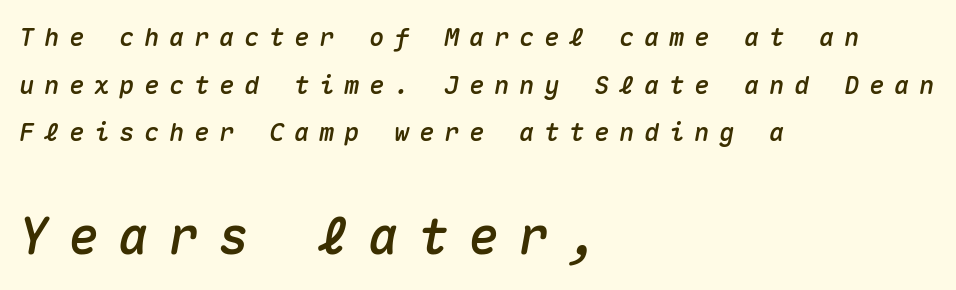
Is the type slanted? Yes — the strokes lean at a clear angle. Does the copy run flush right? No — it runs flush left. Caption: expanded tracking, letters set apart. Here the designer chose a console-style face with uniform glyph widths.
